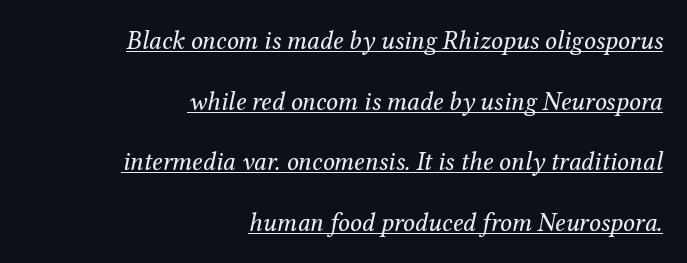
{"italic": "yes", "lean": "right", "slant_degrees": 12, "bold": "no", "underline": "yes", "align": "right", "line_spacing": "loose", "line_spacing_ratio": 2.33, "letter_spacing": "normal", "letter_spacing_em": 0.0, "glyph_px": 26}
